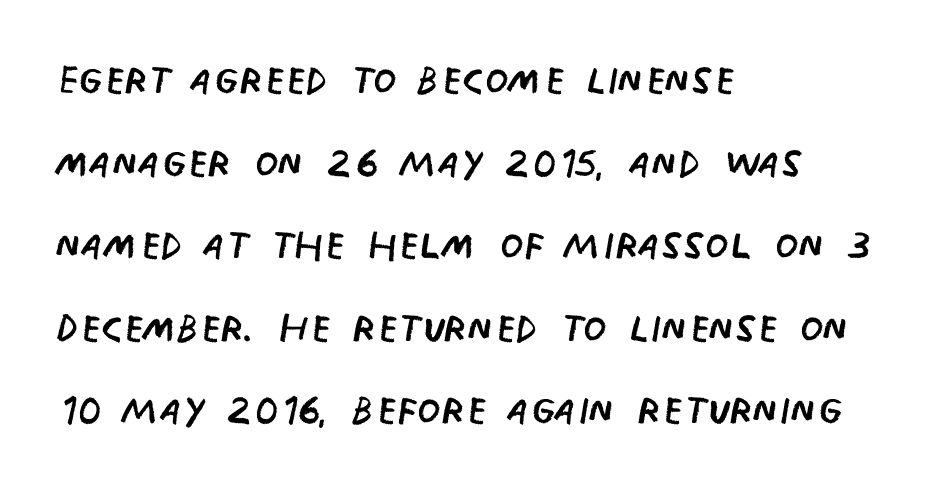
{"serif": "no", "bold": "no", "weight": "regular", "width": "condensed", "stroke_contrast": "low", "x_height": "large", "monospaced": "no", "underline": "no", "align": "left", "line_spacing": "normal", "line_spacing_ratio": 1.53, "letter_spacing": "normal", "letter_spacing_em": 0.0, "glyph_px": 54}
